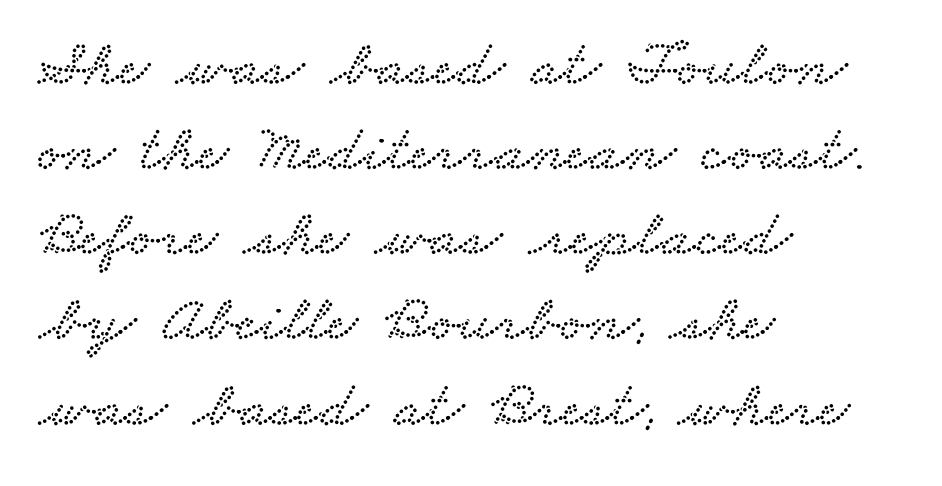
The ragged edge is on the right, which tells us the setting is flush left. The line texture is even and compact thanks to regular tracking. The rendering uses natural spacing where letterforms have individual widths. Descenders hang freely into open space. Classification — serif.
